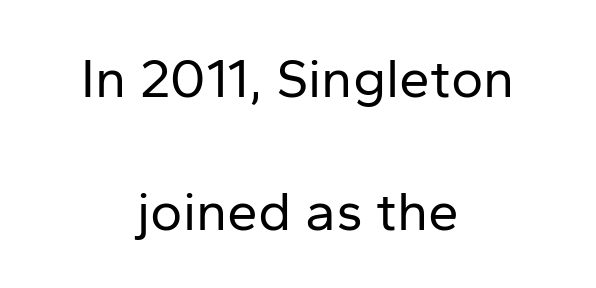
{"serif": "no", "italic": "no", "bold": "no", "weight": "regular", "width": "normal", "stroke_contrast": "low", "x_height": "medium", "monospaced": "no", "underline": "no", "align": "center", "line_spacing": "loose", "line_spacing_ratio": 2.41, "letter_spacing": "normal", "letter_spacing_em": 0.0, "glyph_px": 55}
